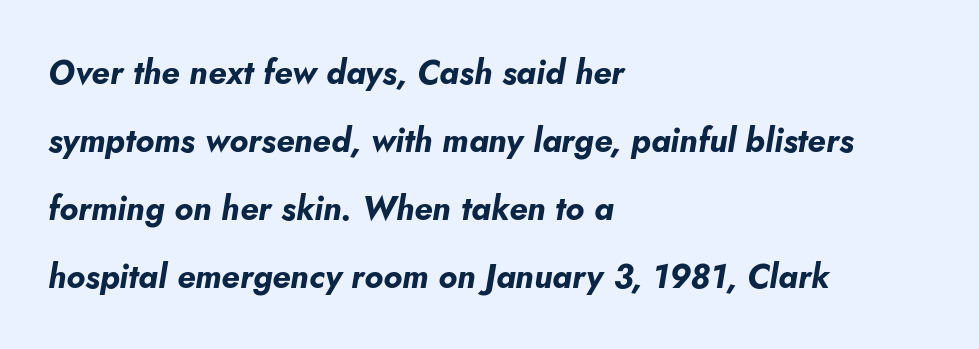
The image shows 33 px bold type, italic (leaning right); set left-aligned, loose line spacing (2.06x), normal letter spacing, not underlined; low stroke contrast and a small x-height.
